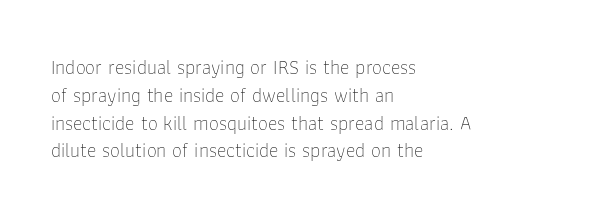
Nothing heavy about these letters — not bold at all. Compared with a centered layout, this one pins lines to the left instead. Spacing between characters is what you'd get straight out of the box. Posture: vertical. Anything drawn beneath the words? Only blank space.
